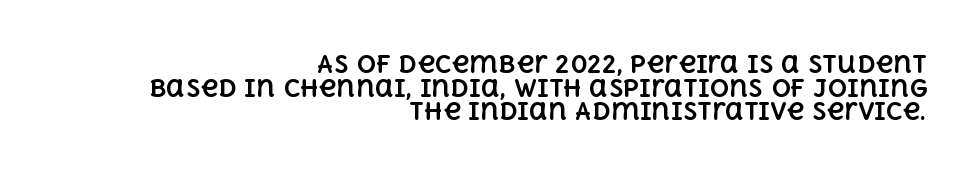
No italicization has been applied; the sample stays upright. Each glyph is drawn with heavy, bold strokes. Successive baselines arrive quickly, one right under another. Leftover space on each line is placed entirely before the opening word. The tracking reads as untouched default to a designer's eye. The passage shown is not underscored anywhere.
